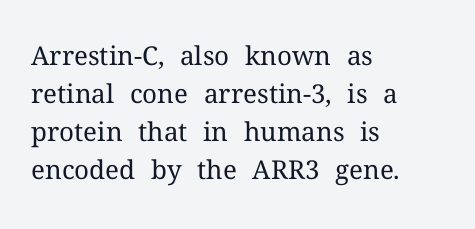
The image shows 26 px text type, upright; set left-aligned, normal line spacing (1.46x), normal letter spacing, not underlined.
